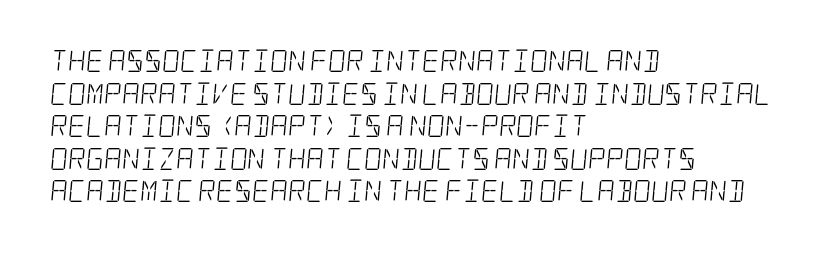
The image shows 22 px text type; set left-aligned, normal line spacing (1.48x), normal letter spacing, not underlined.
